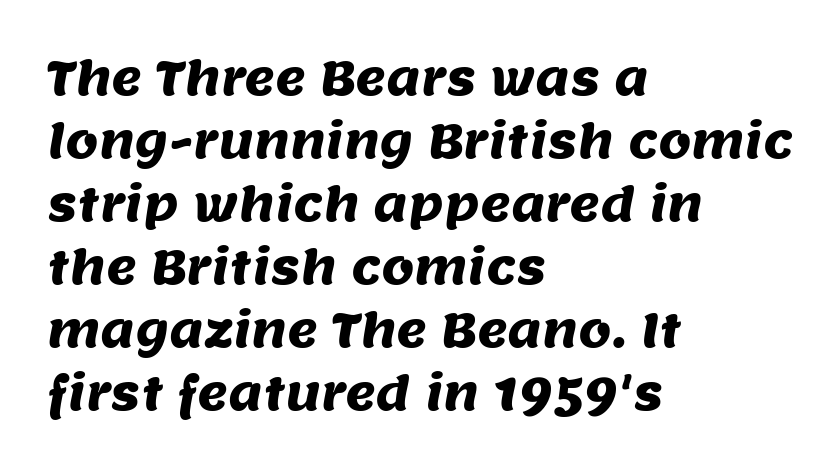
This sample uses a sans-serif face. No word sits above an underline. Tracking value appears to be zero — textbook default spacing. The paragraph shown leans on its left margin.
